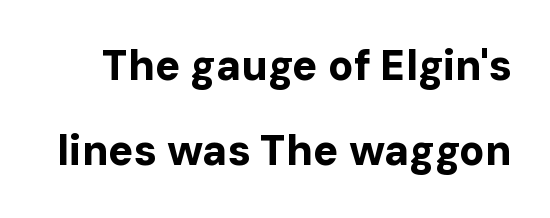
The image shows 42 px bold sans-serif type, upright; set loose line spacing (2.03x), normal letter spacing, not underlined; low stroke contrast and a medium x-height.
